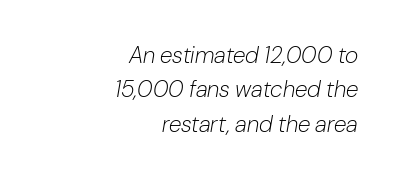
Designer's note — italics engaged. Caption: multi-line text, flush right, ragged left. Interline gaps are of average width in this sample. Compared with a typical body face, this is equally light or lighter still.
